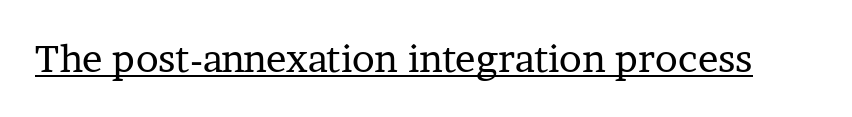
The image shows 38 px regular-weight serif type, upright; set normal letter spacing, underlined; low stroke contrast and a medium x-height.
